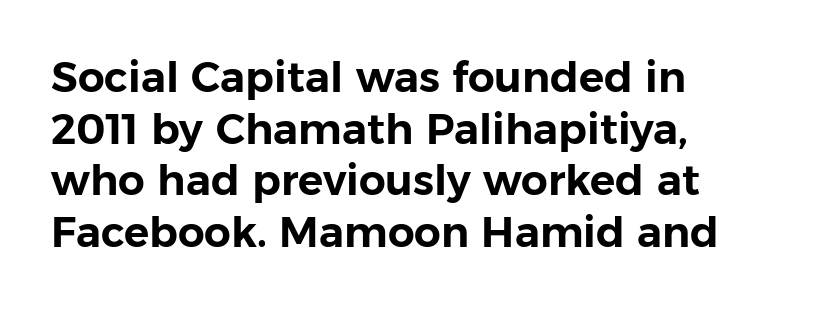
Q: Is the text italic (slanted)? A: No, it is upright.
Q: Is the typeface a serif or a sans-serif typeface? A: Sans-serif.
Q: Is the text underlined? A: No.
Q: How is the paragraph aligned? A: Left-aligned.
Q: Is the spacing between letters normal or unusually wide? A: Normal.
Q: Width (condensed, normal, or wide)? A: Normal.
Q: Stroke contrast? A: Low.
Q: x-height? A: Medium.
Q: Monospaced? A: No.
